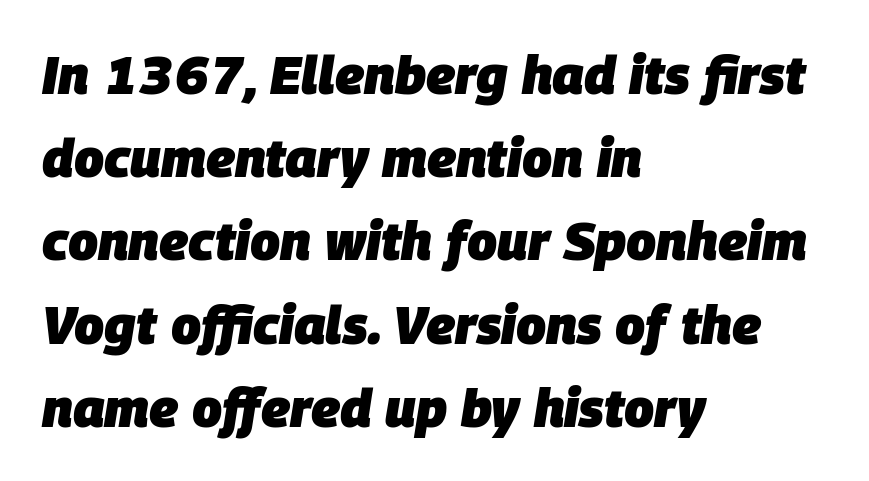
Each letter keeps its own natural width here, so spacing adapts to shape. One glance says typical: line gaps are just what's usual. Letters rest on an invisible, unmarked baseline. Is the letter spacing exaggerated? No — it looks like the ordinary default.
